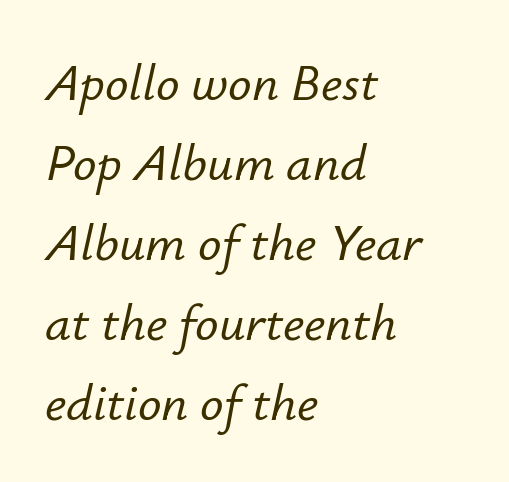
Regular leading. These lines keep a tight, regular rhythm from letter to letter. Is this a fixed-width face? No — the glyphs have proportional, varying widths. Anything drawn beneath the words? Only blank space. The rendering applies a slant to the glyphs.
